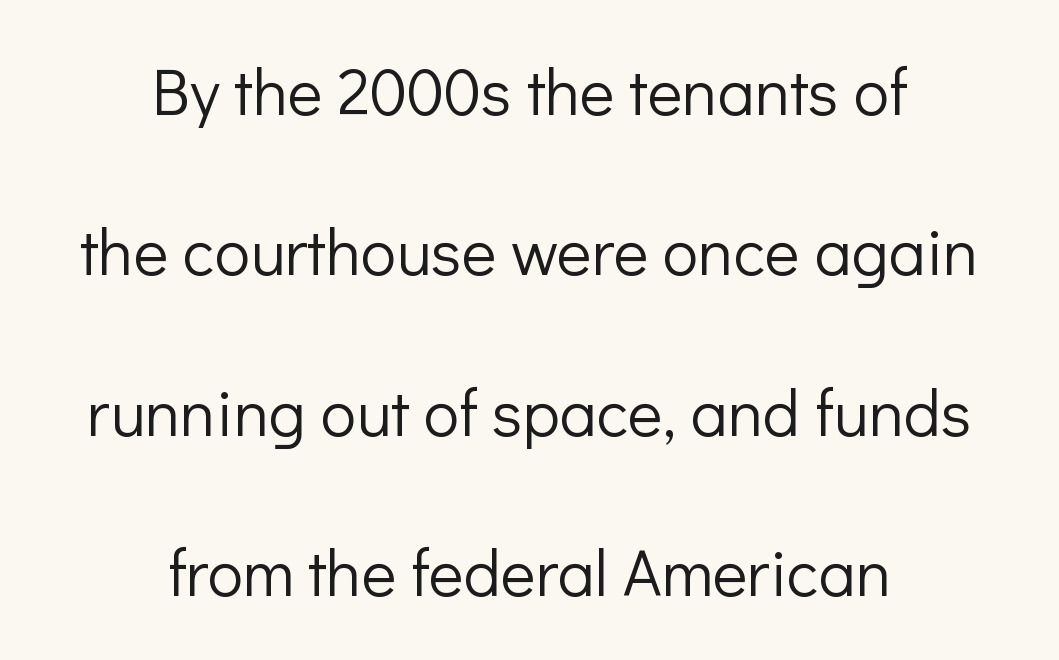
The image shows 66 px light sans-serif type, upright; set centered, loose line spacing (2.43x), normal letter spacing, not underlined; low stroke contrast and a medium x-height.
